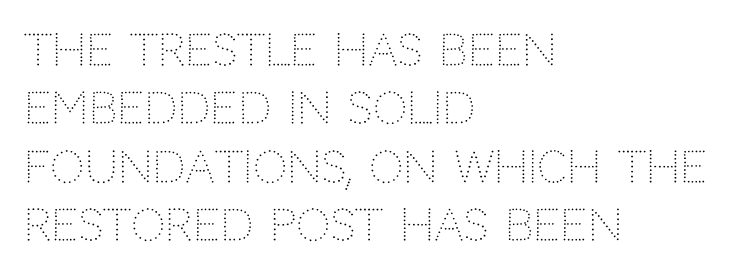
Q: Is the text bold? A: No.
Q: Is the text italic (slanted)? A: No, it is upright.
Q: Is the typeface a serif or a sans-serif typeface? A: Sans-serif.
Q: Is the text underlined? A: No.
Q: How is the paragraph aligned? A: Left-aligned.
Q: Is the spacing between letters normal or unusually wide? A: Normal.
Q: Is the spacing between lines tight, normal or loose? A: Normal.
Q: Width (condensed, normal, or wide)? A: Normal.
Q: Stroke contrast? A: Low.
Q: x-height? A: Large.
Q: Monospaced? A: No.
